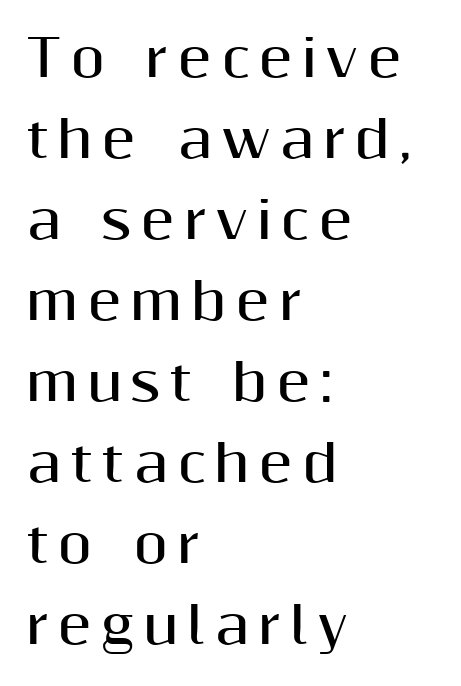
The image shows 50 px bold sans-serif type, upright; set left-aligned, normal line spacing (1.62x), not underlined; medium stroke contrast and a medium x-height.
